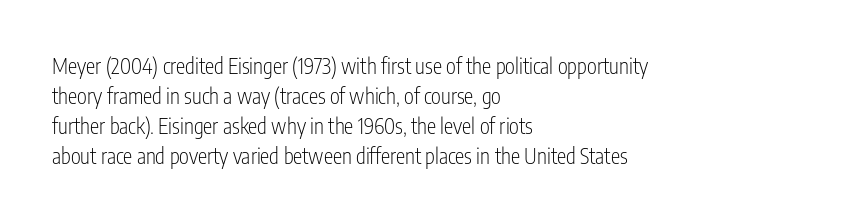
The image shows 21 px text type, upright; set left-aligned, normal line spacing (1.43x), normal letter spacing, not underlined.
